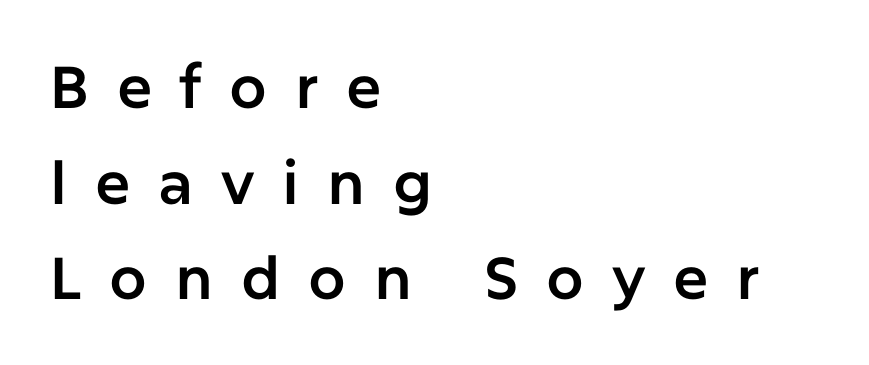
{"serif": "no", "italic": "no", "width": "normal", "stroke_contrast": "low", "x_height": "medium", "monospaced": "no", "underline": "no", "align": "left", "line_spacing": "normal", "line_spacing_ratio": 1.62, "letter_spacing": "wide", "letter_spacing_em": 0.47, "glyph_px": 59}
